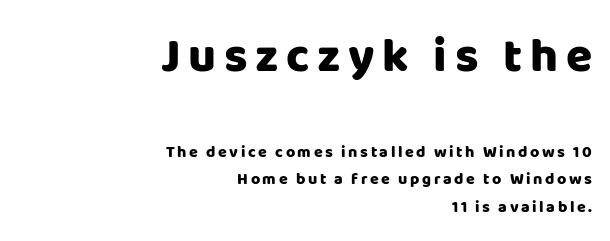
{"serif": "no", "italic": "no", "bold": "yes", "weight": "heavy", "width": "normal", "stroke_contrast": "low", "x_height": "large", "monospaced": "no", "underline": "no", "align": "right", "line_spacing_ratio": 1.72, "larger_block": "first", "size_ratio": 3.0, "glyph_px": 48}
